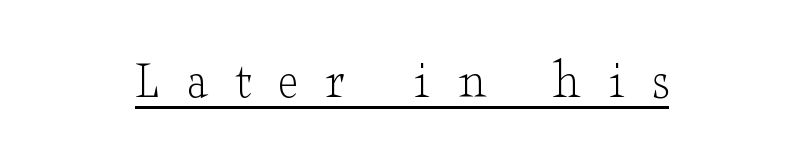
The image shows 55 px light, wide serif type, upright; set unusually wide letter spacing (+0.48 em), underlined; low stroke contrast and a small x-height.
